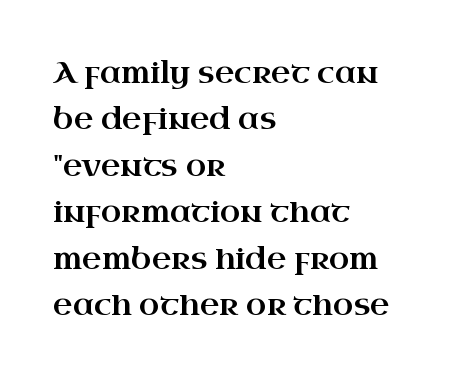
Q: Is the text italic (slanted)? A: No, it is upright.
Q: Is the typeface a serif or a sans-serif typeface? A: Serif.
Q: Is the text underlined? A: No.
Q: How is the paragraph aligned? A: Left-aligned.
Q: Is the spacing between letters normal or unusually wide? A: Normal.
Q: Is the spacing between lines tight, normal or loose? A: Normal.
Q: Width (condensed, normal, or wide)? A: Wide.
Q: Stroke contrast? A: High.
Q: x-height? A: Small.
Q: Monospaced? A: No.
